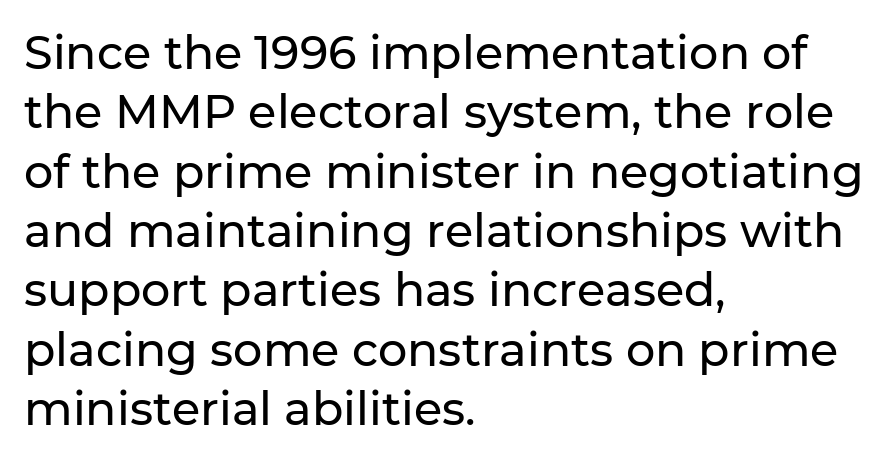
Is the letter spacing exaggerated? No — it looks like the ordinary default. One glance says typical: line gaps are just what's usual. Here the designer chose a conventional face with non-uniform glyph widths. Clear beneath every line of the passage. Where is the straight margin? On the left. The lettering holds an erect, upright posture throughout.
